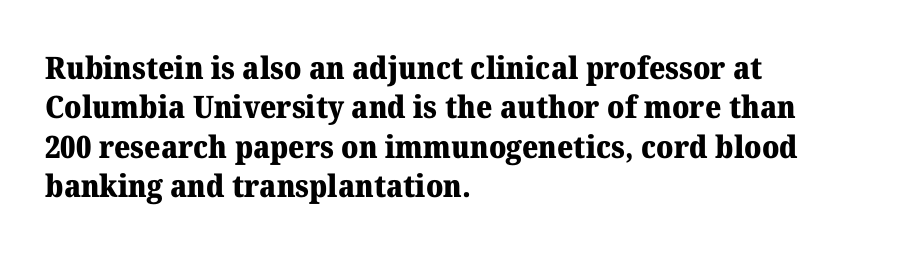
The compositor pushed each line to the left boundary. You can tell from the footed stems that serif type was used. Nope, not italic — everything's standing straight. Any mark beneath the type? The region is blank. Proportional: the letters do not fall into vertical columns. You could call the tracking neutral — neither tight nor loose.
